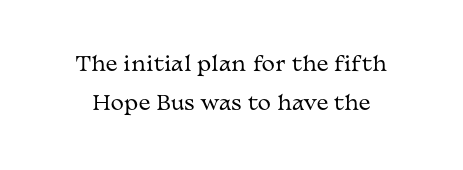
Q: Is the text bold? A: No.
Q: Is the text italic (slanted)? A: No, it is upright.
Q: Is the text underlined? A: No.
Q: Is the spacing between letters normal or unusually wide? A: Normal.
Q: Is the spacing between lines tight, normal or loose? A: Loose.
